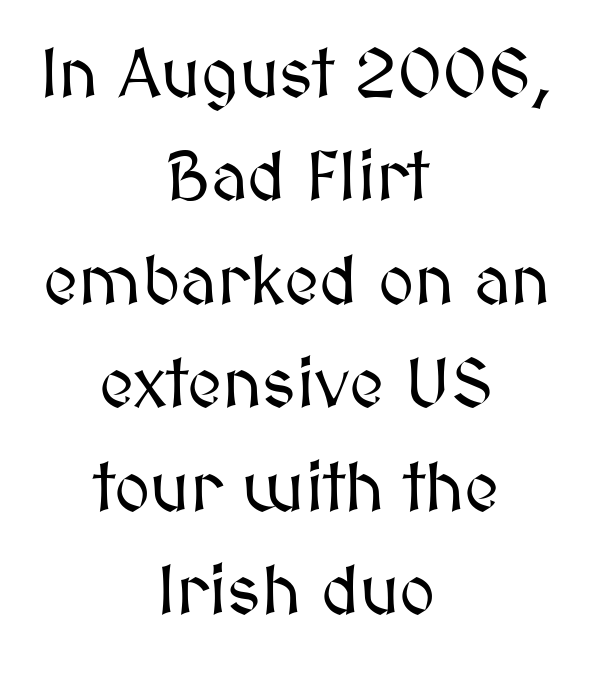
Q: Is the text italic (slanted)? A: No, it is upright.
Q: Is the text underlined? A: No.
Q: How is the paragraph aligned? A: Centered.
Q: Is the spacing between letters normal or unusually wide? A: Normal.
Q: Is the spacing between lines tight, normal or loose? A: Normal.
Q: Width (condensed, normal, or wide)? A: Normal.
Q: Stroke contrast? A: Medium.
Q: x-height? A: Medium.
Q: Monospaced? A: No.
